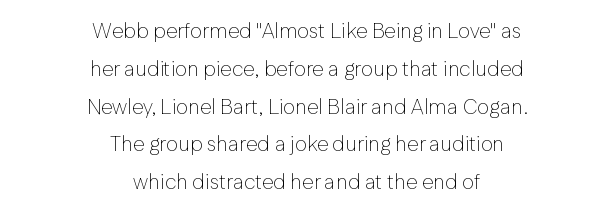
In terms of letterspacing, this is plain default setting. The typesetter chose a symmetrical, centered arrangement here. Quick note: underline off. These glyphs show unthickened strokes, regular width or finer. A typesetter would mark this as roman, not italic.
